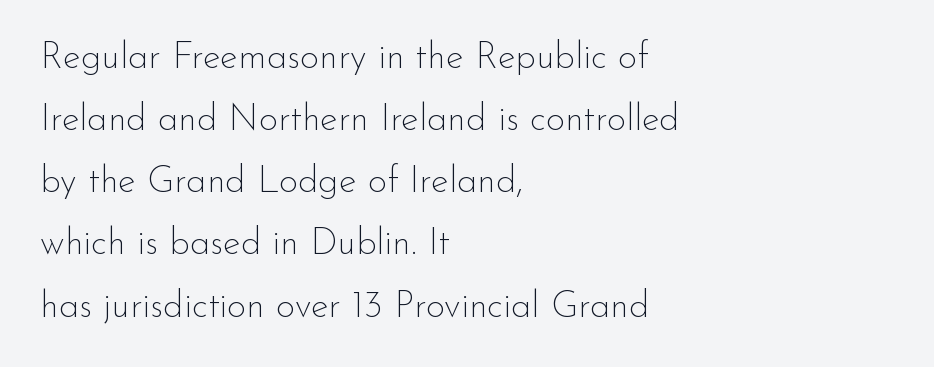
Q: Is the text bold? A: No.
Q: Is the text italic (slanted)? A: No, it is upright.
Q: Is the typeface a serif or a sans-serif typeface? A: Sans-serif.
Q: Is the text underlined? A: No.
Q: How is the paragraph aligned? A: Left-aligned.
Q: Is the spacing between letters normal or unusually wide? A: Normal.
Q: Is the spacing between lines tight, normal or loose? A: Normal.
Q: Width (condensed, normal, or wide)? A: Normal.
Q: Stroke contrast? A: Low.
Q: x-height? A: Small.
Q: Monospaced? A: No.
